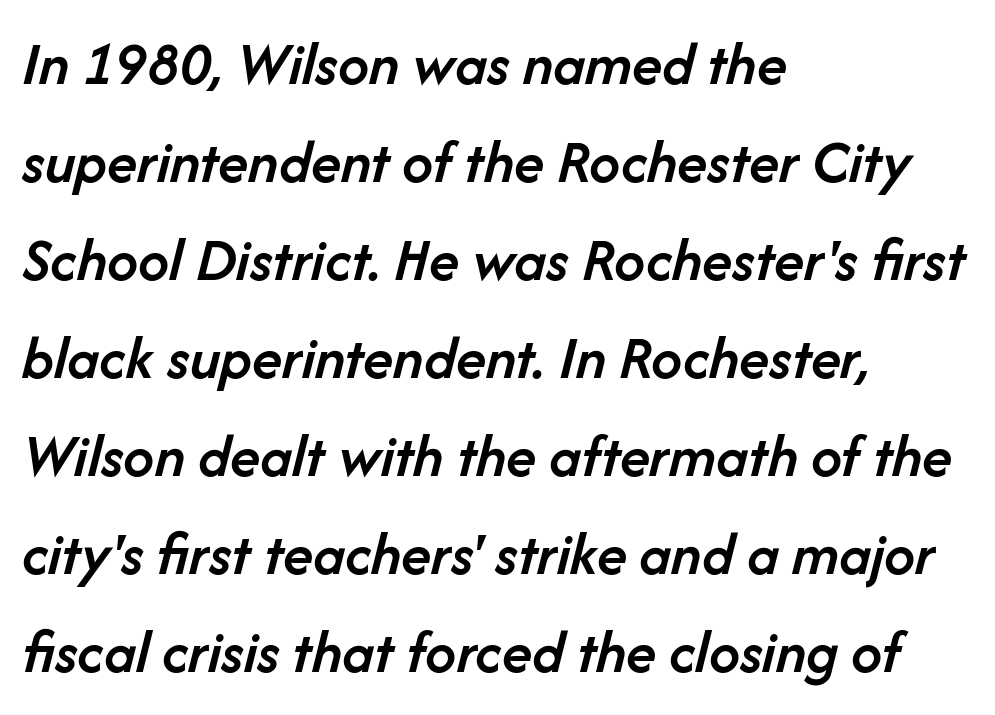
The image shows 62 px semibold type, italic (leaning right); set left-aligned, normal line spacing (1.58x), normal letter spacing, not underlined; low stroke contrast and a medium x-height.
